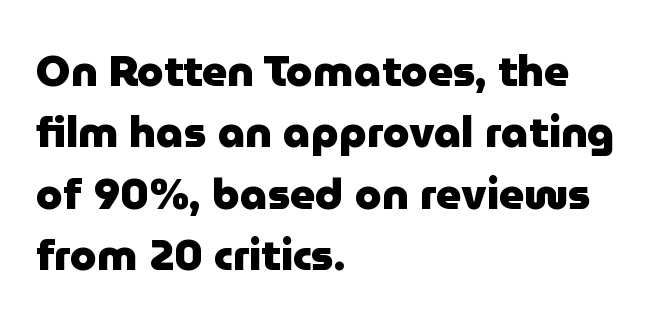
{"serif": "no", "italic": "no", "bold": "yes", "weight": "heavy", "width": "normal", "stroke_contrast": "low", "x_height": "medium", "monospaced": "no", "underline": "no", "align": "left", "line_spacing": "normal", "line_spacing_ratio": 1.43, "letter_spacing": "normal", "letter_spacing_em": 0.0, "glyph_px": 43}
